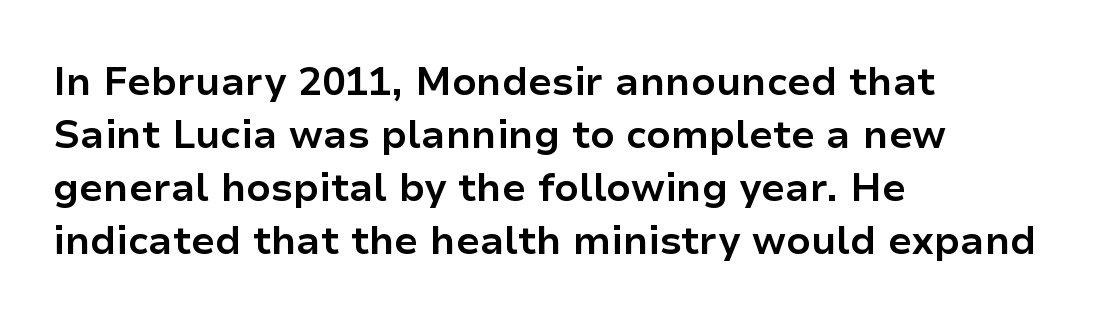
{"serif": "no", "italic": "no", "bold": "yes", "weight": "bold", "width": "normal", "stroke_contrast": "low", "x_height": "medium", "monospaced": "no", "underline": "no", "align": "left", "line_spacing": "normal", "line_spacing_ratio": 1.36, "letter_spacing": "normal", "letter_spacing_em": 0.0, "glyph_px": 39}
